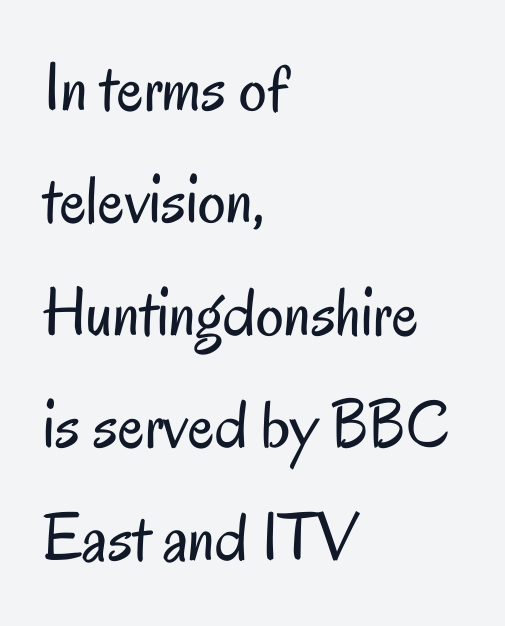
The image shows 69 px regular-weight, condensed sans-serif type, upright; set left-aligned, normal line spacing (1.63x), normal letter spacing, not underlined; low stroke contrast and a small x-height.
